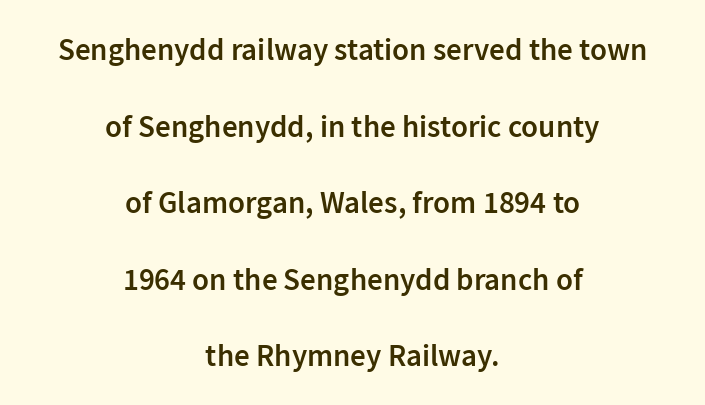
How heavy is the stroke? Medium-heavy — a semibold, shy of bold. If you drew a line through each stem, it would be perfectly vertical. Varying glyph widths throughout — classic text-font behaviour. Notice the wide empty band between every row — that's loose leading. The designer went with a sans here, leaving each stem footless. Typeset on center — no edge is straight.
